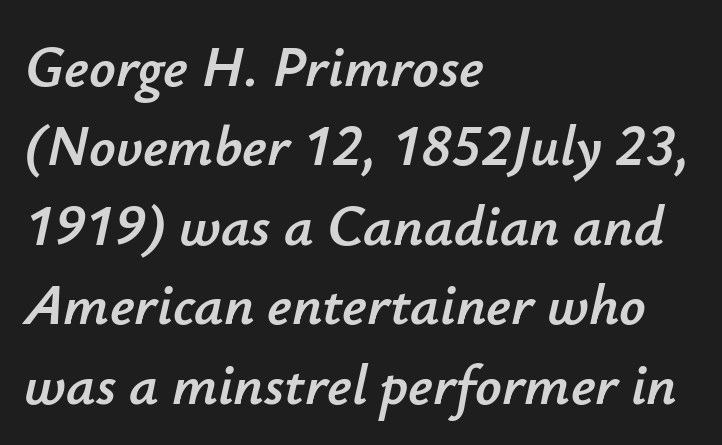
{"italic": "yes", "lean": "right", "slant_degrees": 12, "width": "normal", "stroke_contrast": "low", "x_height": "small", "monospaced": "no", "underline": "no", "align": "left", "line_spacing": "normal", "line_spacing_ratio": 1.37, "letter_spacing": "normal", "letter_spacing_em": 0.0, "glyph_px": 58}
